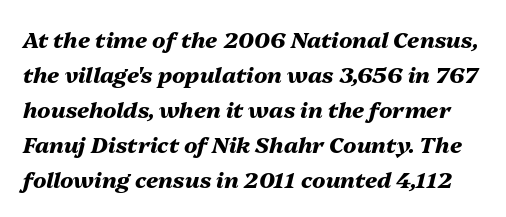
{"italic": "yes", "lean": "right", "slant_degrees": 13, "bold": "yes", "underline": "no", "line_spacing": "normal", "line_spacing_ratio": 1.59, "letter_spacing": "normal", "letter_spacing_em": 0.0, "glyph_px": 22}
